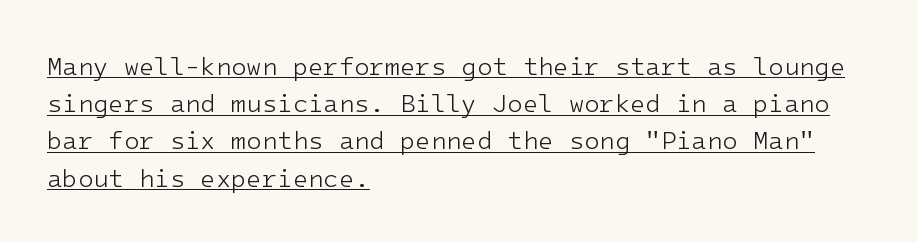
Nothing heavy about these letters — not bold at all. Each word holds together tightly as a unit, with standard inter-letter gaps. Is there any slant? The stems are plumb. This rendering features underlined lettering.
